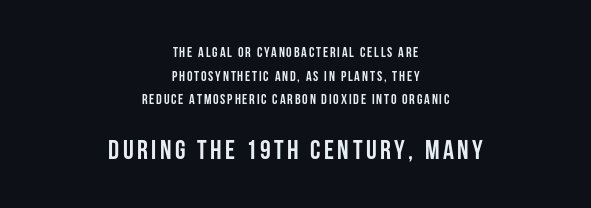
The image shows 27 px bold type, upright; set centered, normal line spacing (1.68x), not underlined; the second (bottom) block is 1.93x larger.
